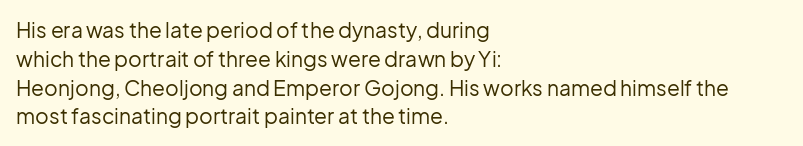
{"italic": "no", "bold": "no", "underline": "no", "align": "left", "line_spacing": "normal", "line_spacing_ratio": 1.37, "letter_spacing": "normal", "letter_spacing_em": 0.0, "glyph_px": 21}
